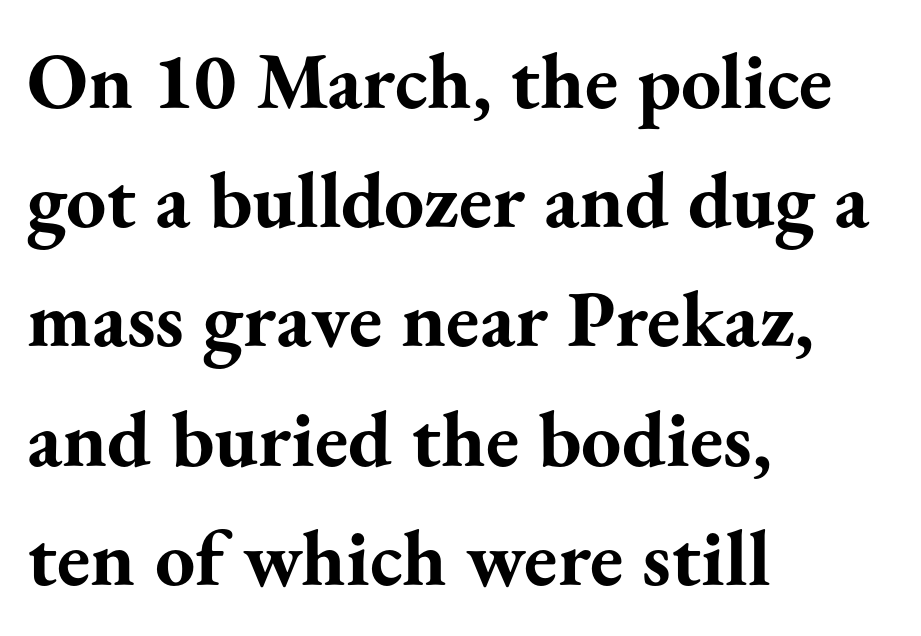
Q: Is the text bold? A: Yes.
Q: Is the text italic (slanted)? A: No, it is upright.
Q: Is the typeface a serif or a sans-serif typeface? A: Serif.
Q: Is the text underlined? A: No.
Q: How is the paragraph aligned? A: Left-aligned.
Q: Is the spacing between letters normal or unusually wide? A: Normal.
Q: Is the spacing between lines tight, normal or loose? A: Normal.
Q: Width (condensed, normal, or wide)? A: Normal.
Q: Stroke contrast? A: Medium.
Q: x-height? A: Small.
Q: Monospaced? A: No.
